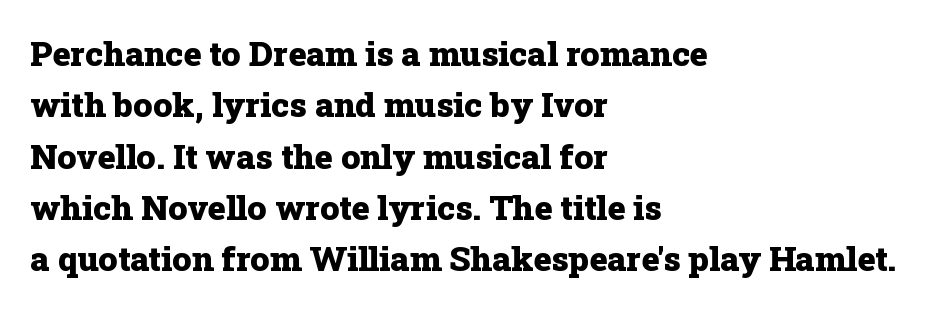
The image shows 34 px heavy serif type, upright; set left-aligned, normal line spacing (1.51x), normal letter spacing, not underlined; low stroke contrast and a medium x-height.
